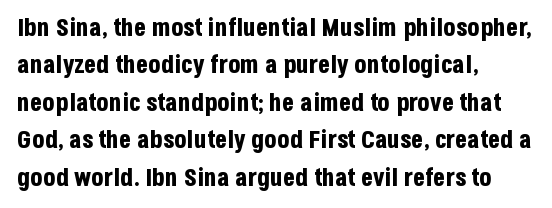
The image shows 25 px bold type, upright; set left-aligned, normal line spacing (1.5x), normal letter spacing, not underlined.
